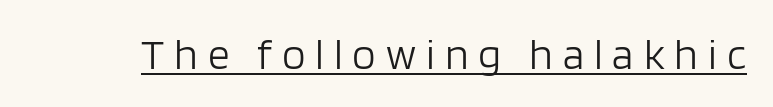
The image shows 43 px light sans-serif type, upright; set unusually wide letter spacing (+0.23 em), underlined; low stroke contrast and a large x-height.
